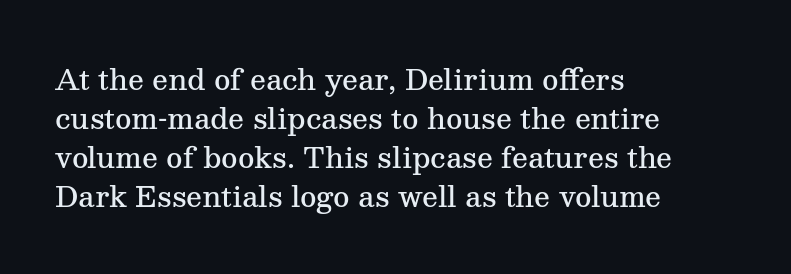
The image shows 28 px semibold serif type, upright; set left-aligned, normal line spacing (1.39x), normal letter spacing, not underlined; medium stroke contrast and a medium x-height.
